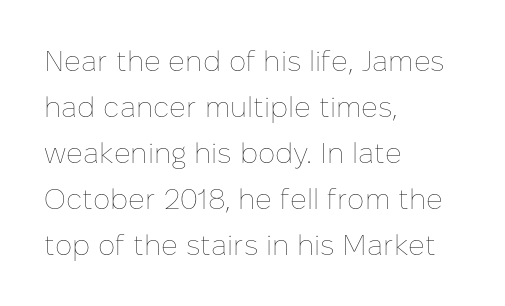
Q: Is the text bold? A: No.
Q: Is the text italic (slanted)? A: No, it is upright.
Q: Is the text underlined? A: No.
Q: How is the paragraph aligned? A: Left-aligned.
Q: Is the spacing between letters normal or unusually wide? A: Normal.
Q: Is the spacing between lines tight, normal or loose? A: Normal.
Q: Width (condensed, normal, or wide)? A: Normal.
Q: Stroke contrast? A: Low.
Q: x-height? A: Medium.
Q: Monospaced? A: No.
